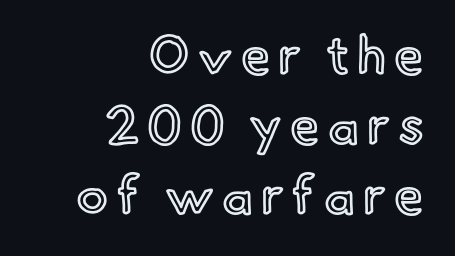
This rendering uses right alignment, leaving the left contour irregular. A clean baseline with only descenders dipping below it. Line spacing here is normal. The font's upright variant was chosen for this text. This sample has the flowing, uneven cadence of proportional lettering.
